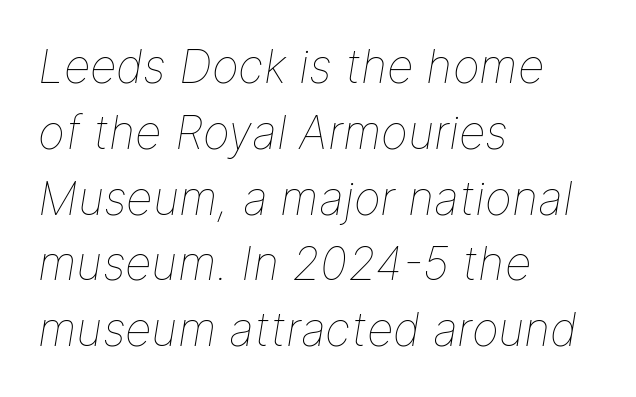
The image shows 46 px thin type, italic (leaning right); set left-aligned, normal line spacing (1.43x), normal letter spacing, not underlined; low stroke contrast and a medium x-height.
